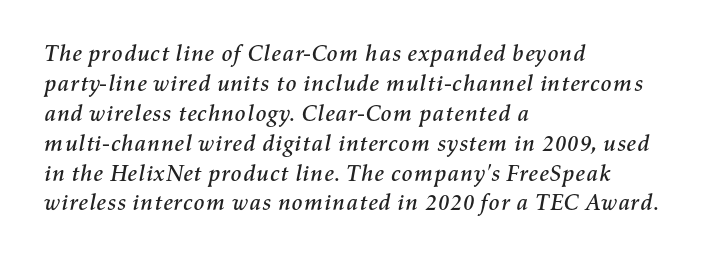
The image shows 23 px text type, italic (leaning right); set left-aligned, normal line spacing (1.3x), normal letter spacing, not underlined.
